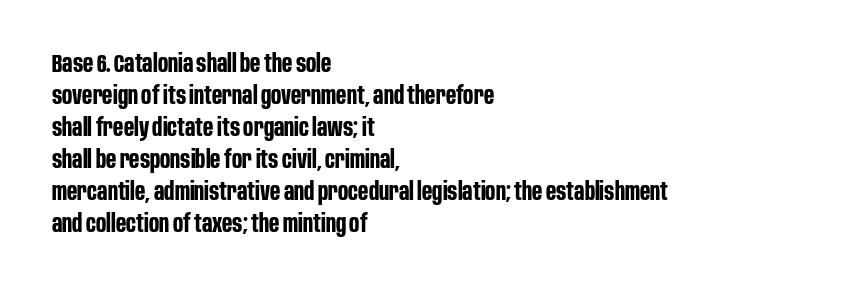
{"italic": "no", "bold": "yes", "underline": "no", "align": "left", "line_spacing": "normal", "line_spacing_ratio": 1.33, "letter_spacing": "normal", "letter_spacing_em": 0.0, "glyph_px": 24}
